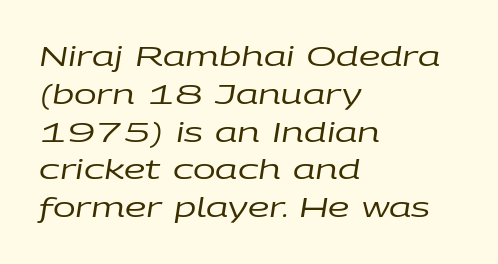
Leading matches the norm, producing a regular column. Layout note: lines flush left. The passage shown is not bold in any degree. A typesetter would call this zero additional tracking. The font's italic variant was chosen for this text.
